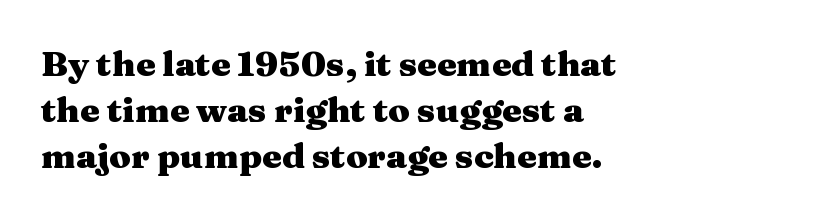
Q: Is the text bold? A: Yes.
Q: Is the text italic (slanted)? A: No, it is upright.
Q: Is the typeface a serif or a sans-serif typeface? A: Serif.
Q: Is the text underlined? A: No.
Q: How is the paragraph aligned? A: Left-aligned.
Q: Is the spacing between letters normal or unusually wide? A: Normal.
Q: Is the spacing between lines tight, normal or loose? A: Normal.
Q: Width (condensed, normal, or wide)? A: Wide.
Q: Stroke contrast? A: Medium.
Q: x-height? A: Medium.
Q: Monospaced? A: No.
